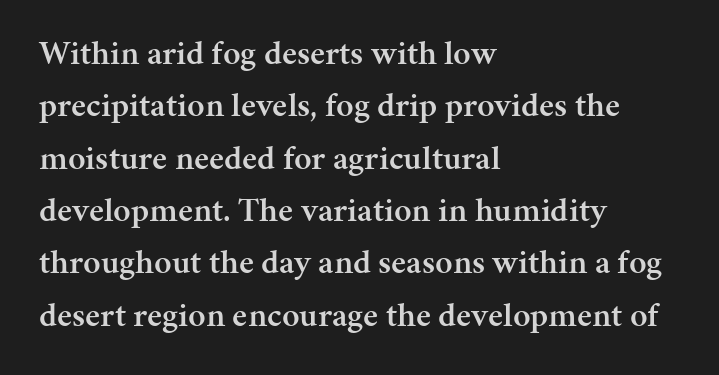
Summary of vertical rhythm: regular, with standard interline spacing. Summary of weight: moderately heavy, a semibold. The typesetter chose a ragged-right arrangement here. This sample uses a serif face. Spacing verdict: proportional, widths tailored to each character.
